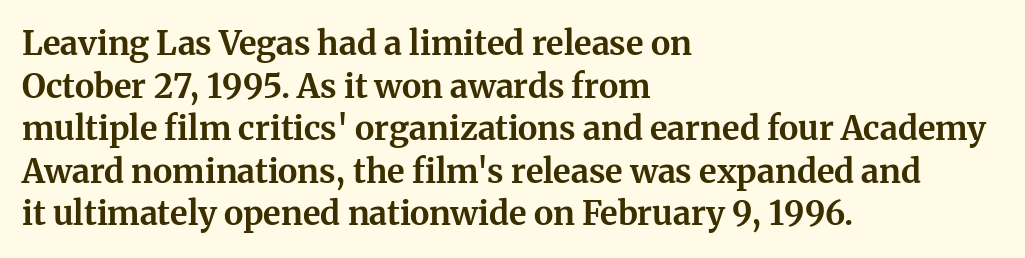
The image shows 33 px bold serif type, upright; set left-aligned, normal line spacing (1.29x), normal letter spacing, not underlined; medium stroke contrast and a medium x-height.
